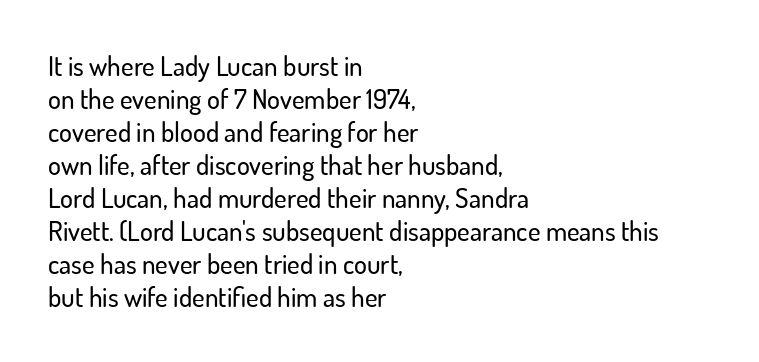
{"italic": "no", "underline": "no", "align": "left", "line_spacing_ratio": 1.22, "letter_spacing": "normal", "letter_spacing_em": 0.0, "glyph_px": 27}
